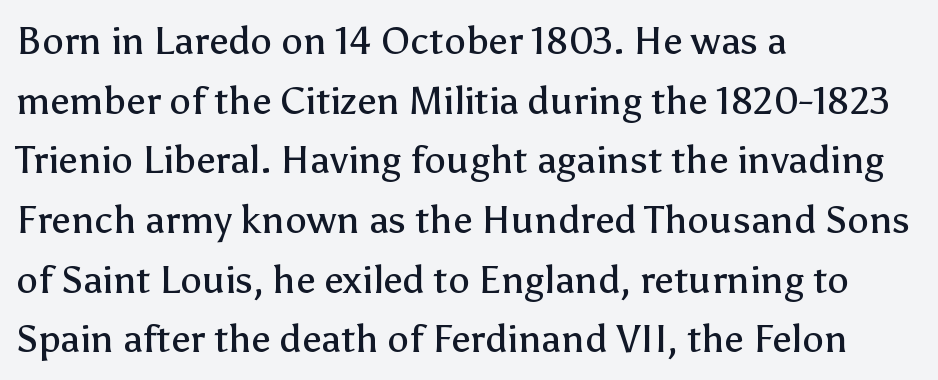
The image shows 39 px regular-weight sans-serif type, upright; set left-aligned, normal line spacing (1.53x), normal letter spacing, not underlined; low stroke contrast and a medium x-height.
